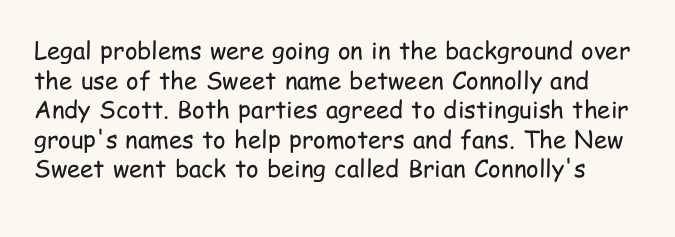
{"italic": "no", "bold": "no", "underline": "no", "line_spacing_ratio": 1.23, "letter_spacing": "normal", "letter_spacing_em": 0.0, "glyph_px": 24}
